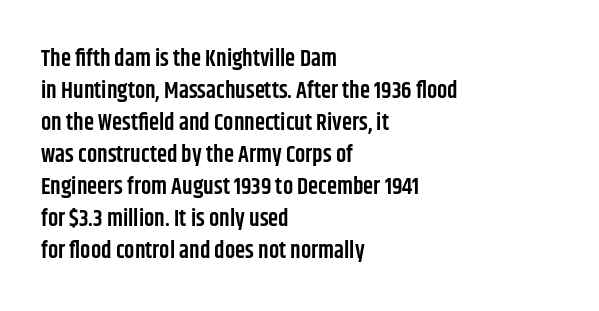
The image shows 23 px text type, upright; set left-aligned, normal line spacing (1.39x), normal letter spacing, not underlined.
